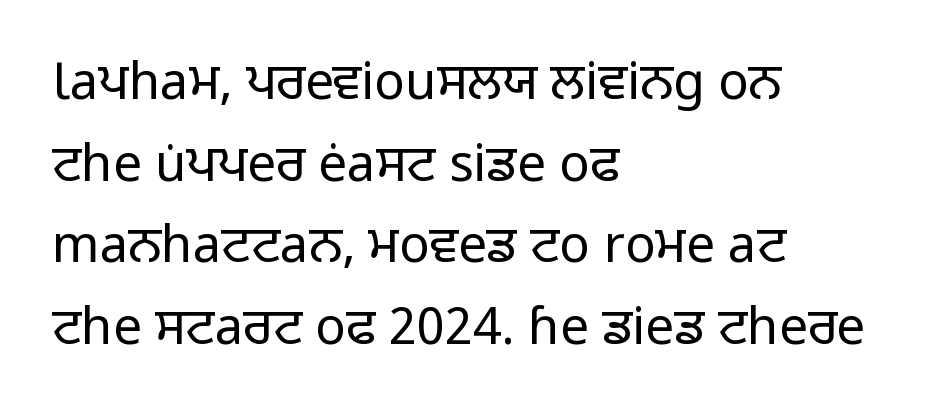
There is no visible air inserted between adjacent glyphs. Think of a printed novel: that variable character pitch is what you see here. No letter is thick-stroked: the sample isn't bold. Nothing sits at the stroke ends, so this counts as sans-serif. The letters stand upright; this is a roman face.
